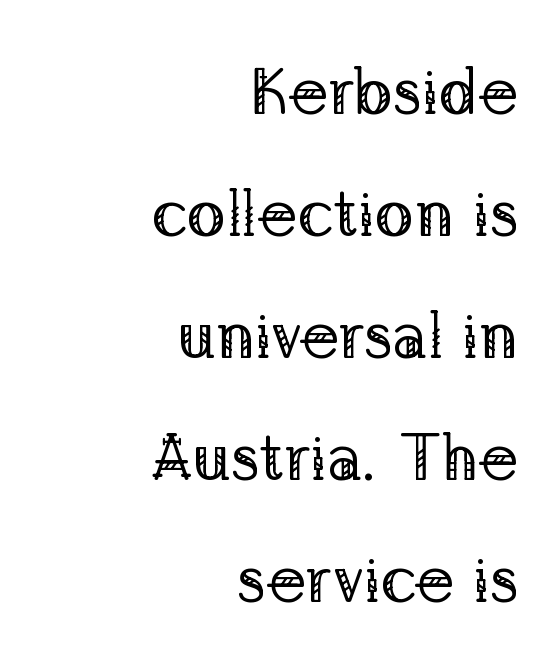
{"serif": "yes", "italic": "no", "bold": "no", "weight": "regular", "width": "normal", "stroke_contrast": "low", "x_height": "medium", "monospaced": "no", "underline": "no", "align": "right", "line_spacing_ratio": 1.85, "letter_spacing": "normal", "letter_spacing_em": 0.0, "glyph_px": 66}
